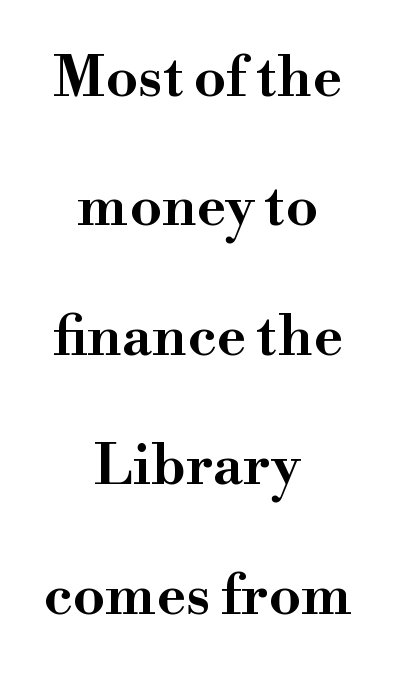
These lines were composed using upright roman letters. A clean baseline with only descenders dipping below it. The passage shown has conventional tracking throughout. This is serif lettering, the kind often seen in printed books. The typesetter chose a symmetrical, centered arrangement here. Think of a printed novel: that variable character pitch is what you see here.
